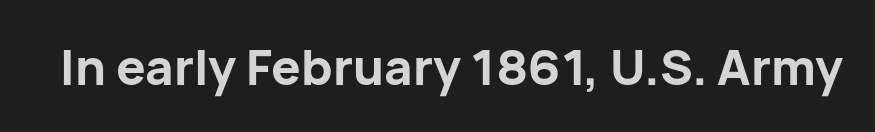
The image shows 49 px bold sans-serif type, upright; set normal letter spacing, not underlined; low stroke contrast and a medium x-height.
